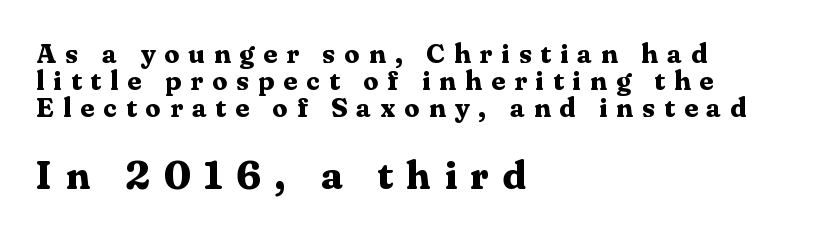
Q: Is the text bold? A: Yes.
Q: Is the text italic (slanted)? A: No, it is upright.
Q: Is the typeface a serif or a sans-serif typeface? A: Serif.
Q: Is the text underlined? A: No.
Q: How is the paragraph aligned? A: Left-aligned.
Q: Is the spacing between letters normal or unusually wide? A: Unusually wide.
Q: Is the spacing between lines tight, normal or loose? A: Tight.
Q: Which block of text is set in a larger size, the first (top) or the second (bottom)? A: The second (bottom) one.
Q: Width (condensed, normal, or wide)? A: Normal.
Q: Stroke contrast? A: Medium.
Q: x-height? A: Medium.
Q: Monospaced? A: No.
